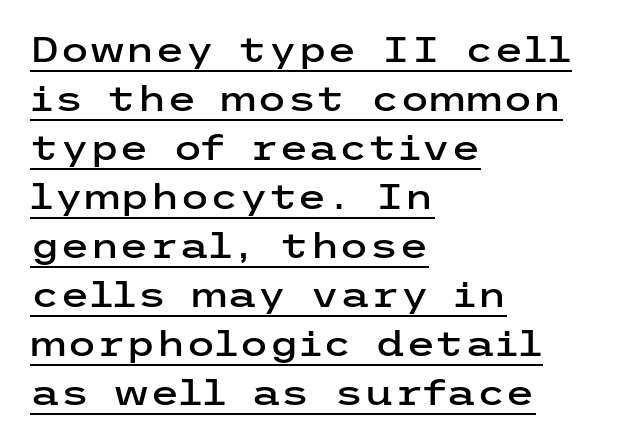
{"serif": "no", "italic": "no", "width": "wide", "stroke_contrast": "low", "x_height": "medium", "underline": "yes", "align": "left", "line_spacing": "normal", "line_spacing_ratio": 1.44, "letter_spacing": "normal", "letter_spacing_em": 0.0, "glyph_px": 34}
